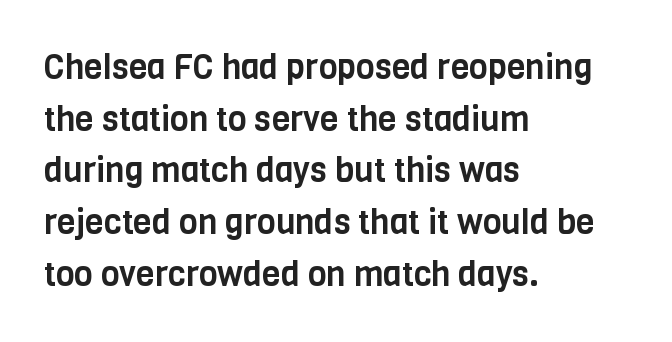
{"serif": "no", "italic": "no", "width": "condensed", "stroke_contrast": "low", "x_height": "large", "monospaced": "no", "underline": "no", "align": "left", "line_spacing": "normal", "line_spacing_ratio": 1.52, "letter_spacing": "normal", "letter_spacing_em": 0.0, "glyph_px": 34}
